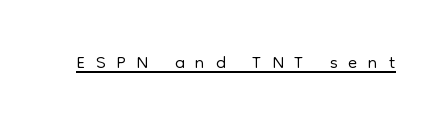
The image shows 27 px text type, upright; set unusually wide letter spacing (+0.4 em), underlined.
